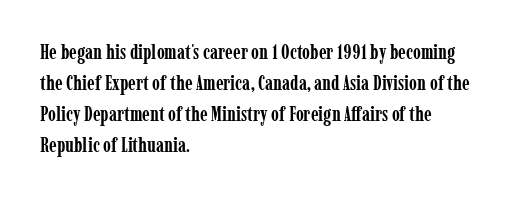
The image shows 20 px bold type, upright; set left-aligned, normal line spacing (1.55x), normal letter spacing, not underlined.
